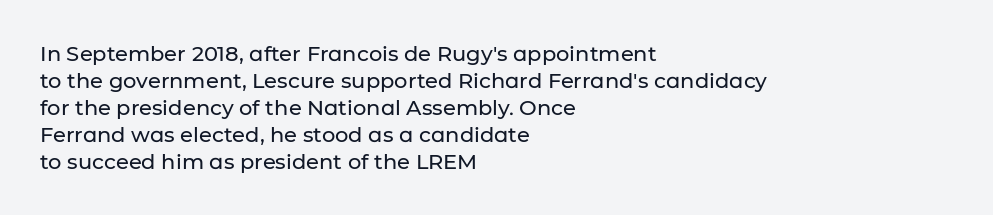
{"italic": "no", "underline": "no", "align": "left", "line_spacing": "normal", "line_spacing_ratio": 1.28, "letter_spacing": "normal", "letter_spacing_em": 0.0, "glyph_px": 21}
